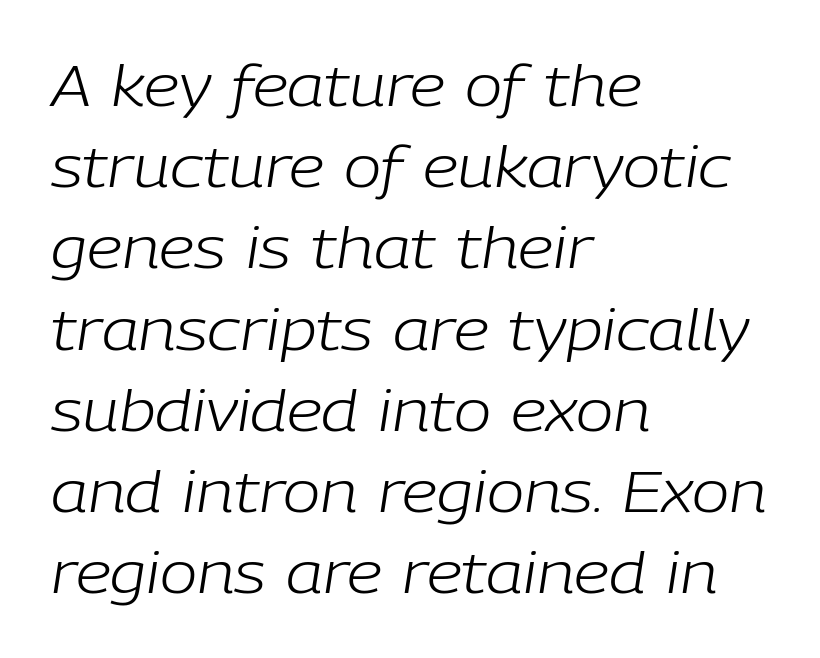
The image shows 56 px light type, italic (leaning right); set left-aligned, normal line spacing (1.45x), normal letter spacing, not underlined; low stroke contrast and a medium x-height.
